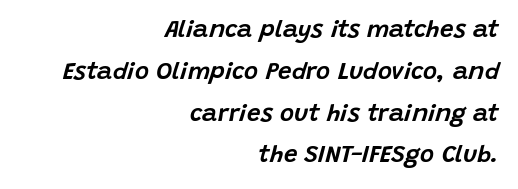
{"italic": "yes", "lean": "right", "slant_degrees": 15, "underline": "no", "align": "right", "line_spacing_ratio": 1.74, "letter_spacing": "normal", "letter_spacing_em": 0.0, "glyph_px": 24}
